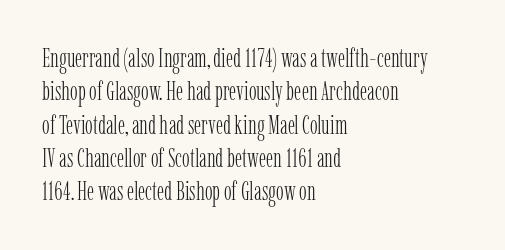
Q: Is the text bold? A: No.
Q: Is the text italic (slanted)? A: No, it is upright.
Q: Is the text underlined? A: No.
Q: How is the paragraph aligned? A: Left-aligned.
Q: Is the spacing between letters normal or unusually wide? A: Normal.
Q: Is the spacing between lines tight, normal or loose? A: Normal.
